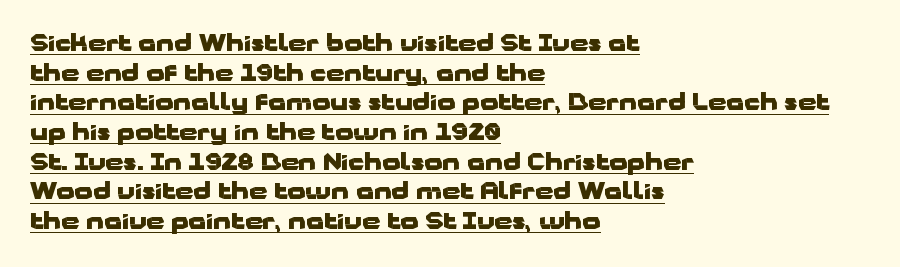
Q: Is the text bold? A: Yes.
Q: Is the text italic (slanted)? A: No, it is upright.
Q: Is the text underlined? A: Yes.
Q: How is the paragraph aligned? A: Left-aligned.
Q: Is the spacing between letters normal or unusually wide? A: Normal.
Q: Is the spacing between lines tight, normal or loose? A: Normal.
